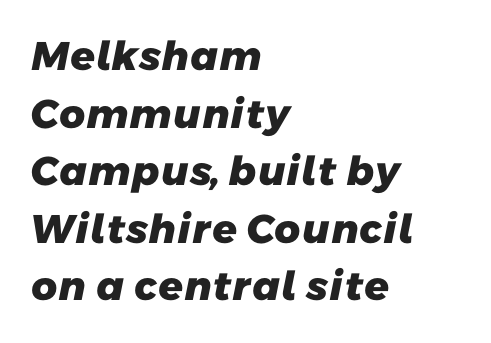
Q: Is the text bold? A: Yes.
Q: Is the typeface a serif or a sans-serif typeface? A: Sans-serif.
Q: Is the text underlined? A: No.
Q: How is the paragraph aligned? A: Left-aligned.
Q: Is the spacing between letters normal or unusually wide? A: Normal.
Q: Is the spacing between lines tight, normal or loose? A: Normal.
Q: Width (condensed, normal, or wide)? A: Normal.
Q: Stroke contrast? A: Low.
Q: x-height? A: Medium.
Q: Monospaced? A: No.
